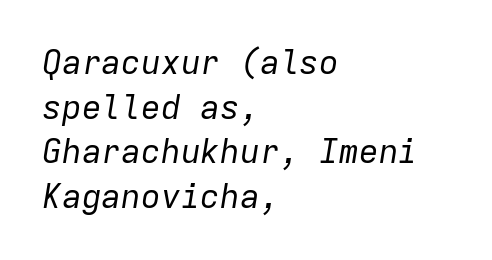
Q: Is the text bold? A: No.
Q: Is the text italic (slanted)? A: Yes, it leans right by about 9 degrees.
Q: Is the text underlined? A: No.
Q: How is the paragraph aligned? A: Left-aligned.
Q: Is the spacing between letters normal or unusually wide? A: Normal.
Q: Is the spacing between lines tight, normal or loose? A: Normal.
Q: Width (condensed, normal, or wide)? A: Normal.
Q: Stroke contrast? A: Low.
Q: x-height? A: Medium.
Q: Monospaced? A: Yes.
